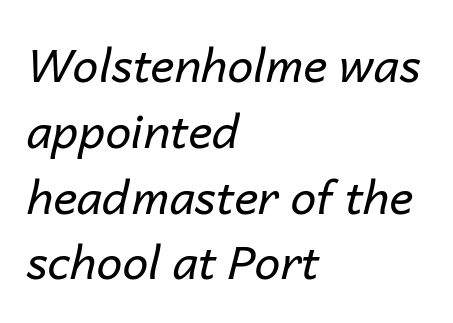
Q: Is the text bold? A: No.
Q: Is the text italic (slanted)? A: Yes, it leans right by about 14 degrees.
Q: Is the text underlined? A: No.
Q: How is the paragraph aligned? A: Left-aligned.
Q: Is the spacing between letters normal or unusually wide? A: Normal.
Q: Is the spacing between lines tight, normal or loose? A: Normal.
Q: Width (condensed, normal, or wide)? A: Normal.
Q: Stroke contrast? A: Low.
Q: x-height? A: Medium.
Q: Monospaced? A: No.
